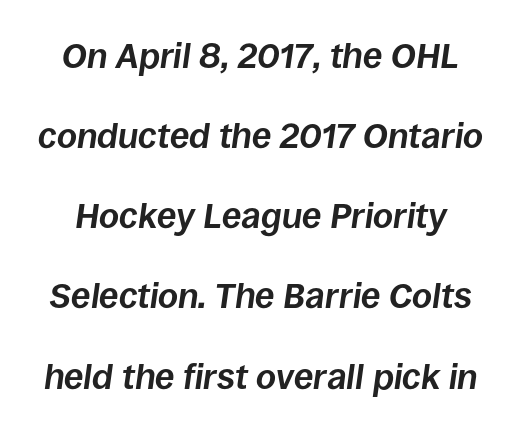
Q: Is the text bold? A: Yes.
Q: Is the text italic (slanted)? A: Yes, it leans right by about 8 degrees.
Q: Is the text underlined? A: No.
Q: Is the spacing between letters normal or unusually wide? A: Normal.
Q: Is the spacing between lines tight, normal or loose? A: Loose.
Q: Width (condensed, normal, or wide)? A: Normal.
Q: Stroke contrast? A: Low.
Q: x-height? A: Large.
Q: Monospaced? A: No.
